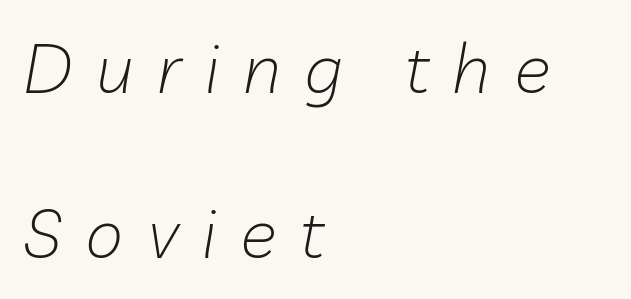
Q: Is the text bold? A: No.
Q: Is the text italic (slanted)? A: Yes, it leans right by about 10 degrees.
Q: Is the text underlined? A: No.
Q: How is the paragraph aligned? A: Left-aligned.
Q: Is the spacing between letters normal or unusually wide? A: Unusually wide.
Q: Is the spacing between lines tight, normal or loose? A: Loose.
Q: Width (condensed, normal, or wide)? A: Normal.
Q: Stroke contrast? A: Low.
Q: x-height? A: Medium.
Q: Monospaced? A: No.
